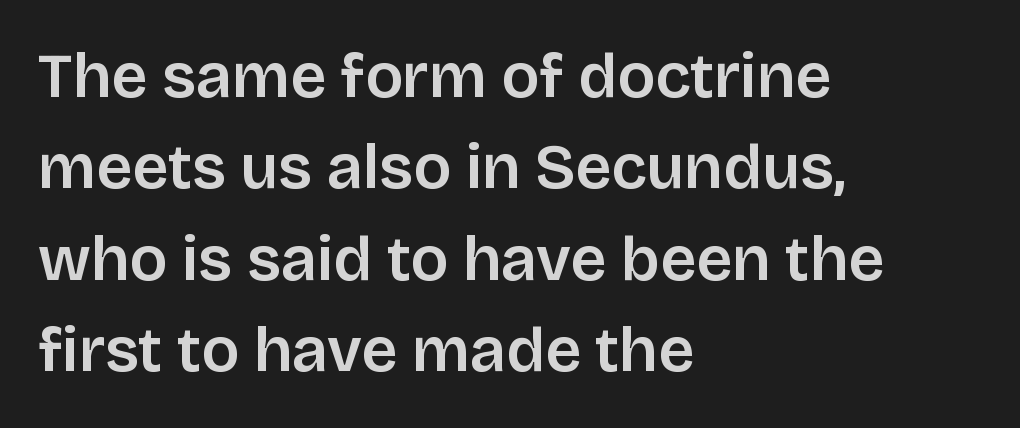
The lines are quadded left. A typesetter would mark this as roman, not italic. In terms of letterspacing, this is plain default setting. The glyphs in this specimen are sans serif. You could not count columns in this text — the font is proportionally spaced.
